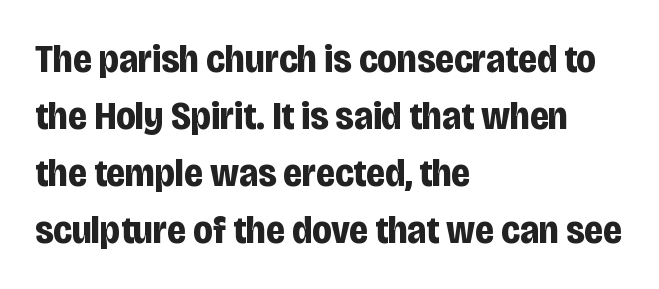
Q: Is the text bold? A: Yes.
Q: Is the text italic (slanted)? A: No, it is upright.
Q: Is the typeface a serif or a sans-serif typeface? A: Sans-serif.
Q: Is the text underlined? A: No.
Q: How is the paragraph aligned? A: Left-aligned.
Q: Is the spacing between letters normal or unusually wide? A: Normal.
Q: Is the spacing between lines tight, normal or loose? A: Normal.
Q: Width (condensed, normal, or wide)? A: Condensed.
Q: Stroke contrast? A: Low.
Q: x-height? A: Large.
Q: Monospaced? A: No.
